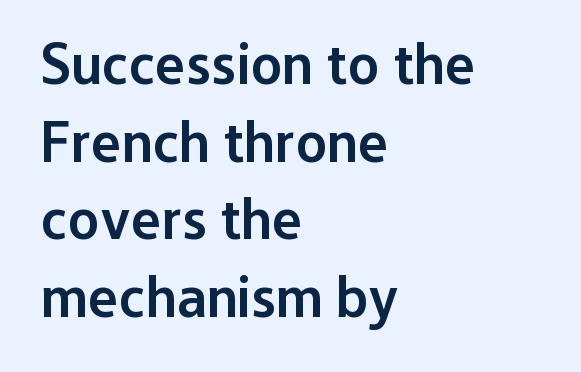
Q: Is the text bold? A: Semi-bold.
Q: Is the text italic (slanted)? A: No, it is upright.
Q: Is the typeface a serif or a sans-serif typeface? A: Sans-serif.
Q: Is the text underlined? A: No.
Q: How is the paragraph aligned? A: Left-aligned.
Q: Is the spacing between letters normal or unusually wide? A: Normal.
Q: Is the spacing between lines tight, normal or loose? A: Normal.
Q: Width (condensed, normal, or wide)? A: Normal.
Q: Stroke contrast? A: Low.
Q: x-height? A: Medium.
Q: Monospaced? A: No.
